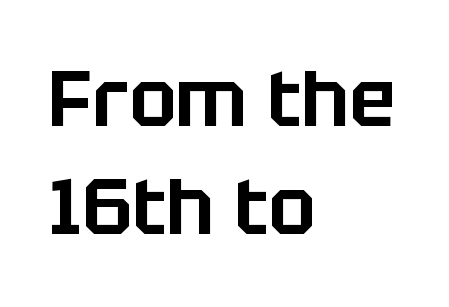
Q: Is the text italic (slanted)? A: No, it is upright.
Q: Is the typeface a serif or a sans-serif typeface? A: Sans-serif.
Q: Is the text underlined? A: No.
Q: How is the paragraph aligned? A: Left-aligned.
Q: Is the spacing between letters normal or unusually wide? A: Normal.
Q: Is the spacing between lines tight, normal or loose? A: Normal.
Q: Width (condensed, normal, or wide)? A: Normal.
Q: Stroke contrast? A: Low.
Q: x-height? A: Large.
Q: Monospaced? A: No.
